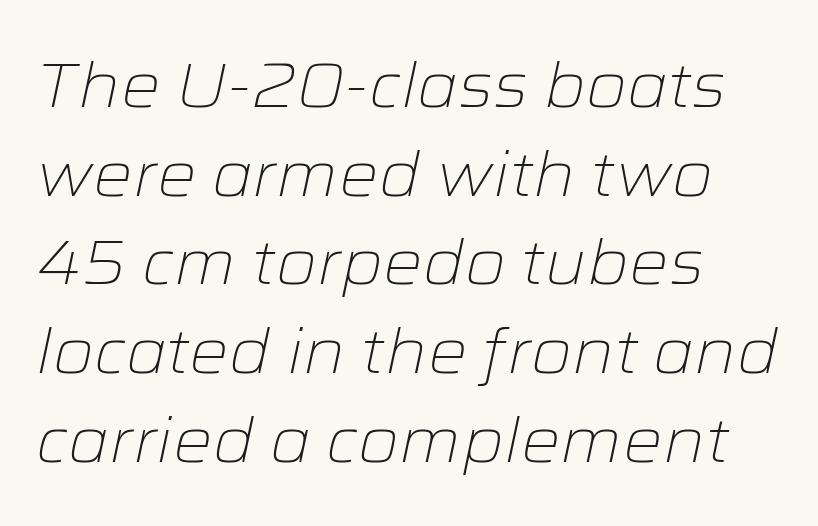
{"italic": "yes", "lean": "right", "slant_degrees": 12, "bold": "no", "weight": "light", "width": "wide", "stroke_contrast": "low", "x_height": "medium", "monospaced": "no", "underline": "no", "align": "left", "line_spacing": "normal", "line_spacing_ratio": 1.43, "letter_spacing": "normal", "letter_spacing_em": 0.0, "glyph_px": 62}
